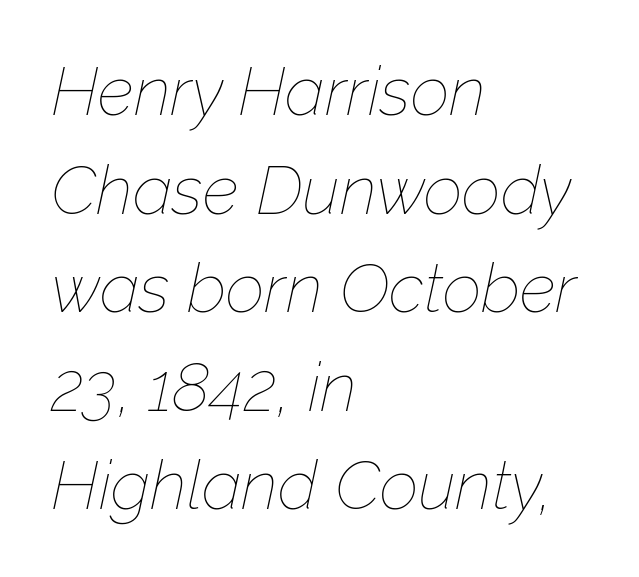
Q: Is the text bold? A: No.
Q: Is the text italic (slanted)? A: Yes, it leans right by about 12 degrees.
Q: Is the text underlined? A: No.
Q: How is the paragraph aligned? A: Left-aligned.
Q: Is the spacing between letters normal or unusually wide? A: Normal.
Q: Is the spacing between lines tight, normal or loose? A: Normal.
Q: Width (condensed, normal, or wide)? A: Normal.
Q: Stroke contrast? A: Low.
Q: x-height? A: Medium.
Q: Monospaced? A: No.
